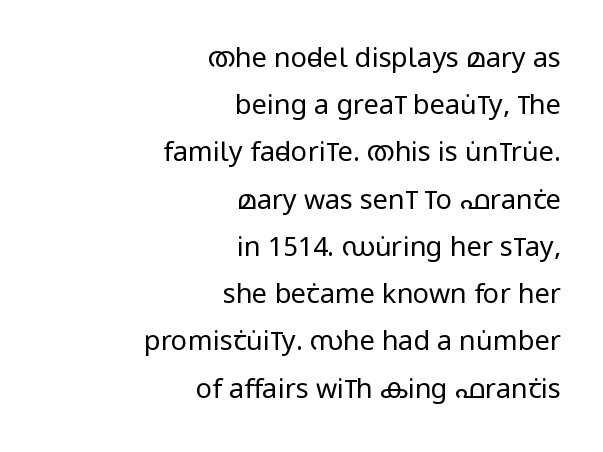
Q: Is the text bold? A: No.
Q: Is the text italic (slanted)? A: No, it is upright.
Q: Is the text underlined? A: No.
Q: How is the paragraph aligned? A: Right-aligned.
Q: Is the spacing between letters normal or unusually wide? A: Normal.
